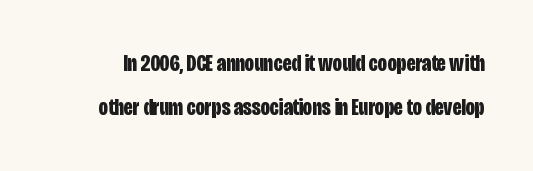
{"italic": "no", "bold": "yes", "underline": "no", "line_spacing": "loose", "line_spacing_ratio": 1.9, "letter_spacing": "normal", "letter_spacing_em": 0.0, "glyph_px": 23}
